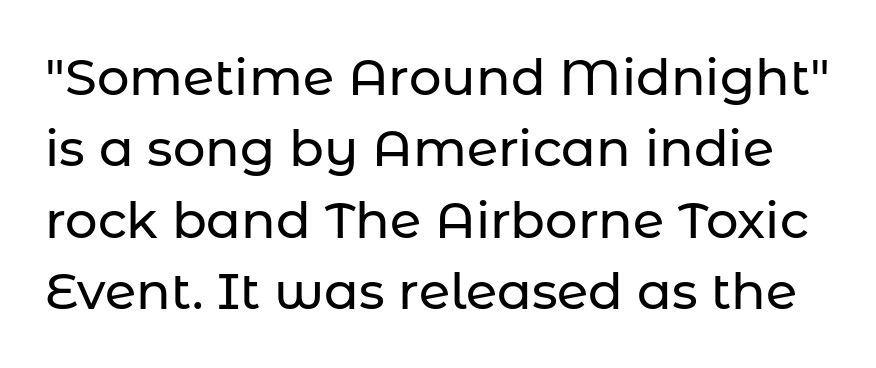
{"serif": "no", "italic": "no", "width": "normal", "stroke_contrast": "low", "x_height": "medium", "monospaced": "no", "underline": "no", "line_spacing": "normal", "line_spacing_ratio": 1.4, "letter_spacing": "normal", "letter_spacing_em": 0.0, "glyph_px": 51}
